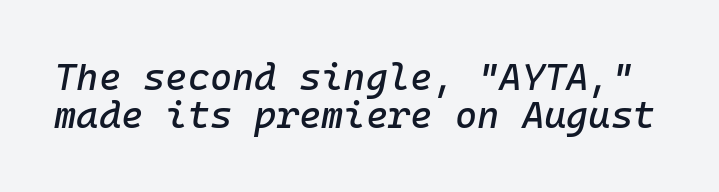
{"italic": "yes", "lean": "right", "slant_degrees": 10, "width": "normal", "stroke_contrast": "low", "x_height": "medium", "monospaced": "yes", "underline": "no", "line_spacing": "tight", "line_spacing_ratio": 1.01, "letter_spacing": "normal", "letter_spacing_em": 0.0, "glyph_px": 38}
